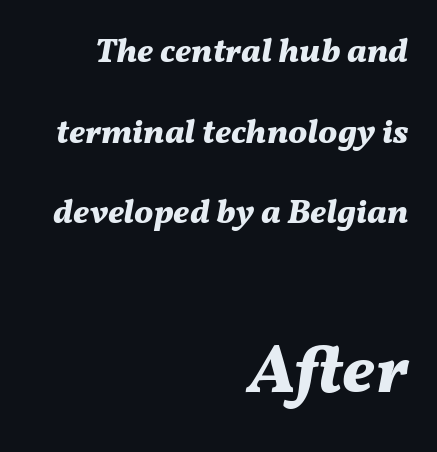
If you measured baseline to baseline, you'd find a long distance. The lower block of text is set noticeably larger than the block above it. The rendering uses natural spacing where letterforms have individual widths. The line texture is even and compact thanks to regular tracking. Right-aligned paragraph, ragged on the left. Heavy-handed strokes throughout: this text is bold.
